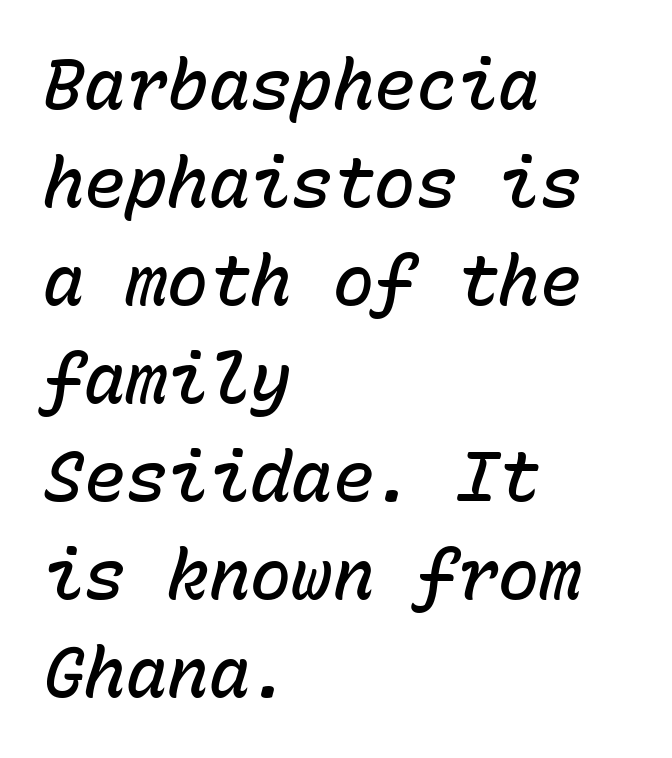
{"italic": "yes", "lean": "right", "slant_degrees": 15, "bold": "semi", "weight": "semibold", "width": "normal", "stroke_contrast": "low", "x_height": "medium", "monospaced": "yes", "underline": "no", "align": "left", "line_spacing": "normal", "line_spacing_ratio": 1.42, "letter_spacing": "normal", "letter_spacing_em": 0.0, "glyph_px": 69}
